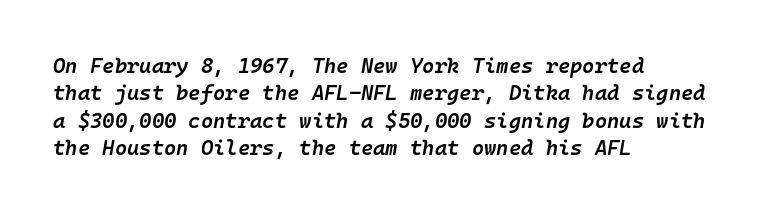
The strip under each line holds only bare page. How are the letters spaced? Ordinarily, with no added tracking. Regarding leading, the lines here are spaced in the standard way. The letters are semibold — heavier than regular but short of a full bold. The compositor pushed each line to the left boundary.
